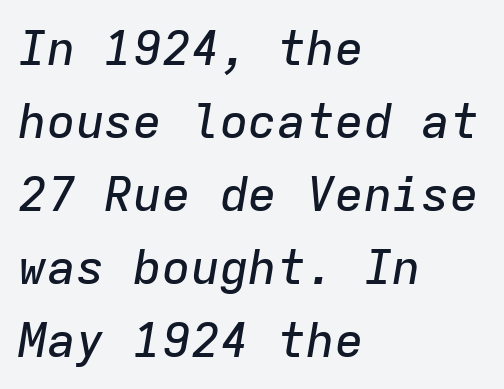
Q: Is the text italic (slanted)? A: Yes, it leans right by about 9 degrees.
Q: Is the text underlined? A: No.
Q: How is the paragraph aligned? A: Left-aligned.
Q: Is the spacing between letters normal or unusually wide? A: Normal.
Q: Is the spacing between lines tight, normal or loose? A: Normal.
Q: Width (condensed, normal, or wide)? A: Normal.
Q: Stroke contrast? A: Low.
Q: x-height? A: Medium.
Q: Monospaced? A: Yes.
